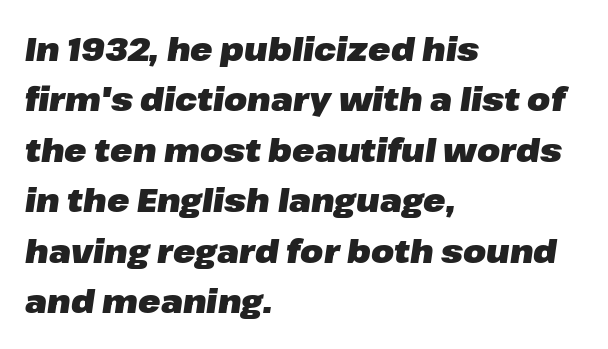
The image shows 33 px heavy type, italic (leaning right); set left-aligned, normal line spacing (1.53x), normal letter spacing, not underlined; low stroke contrast and a medium x-height.
